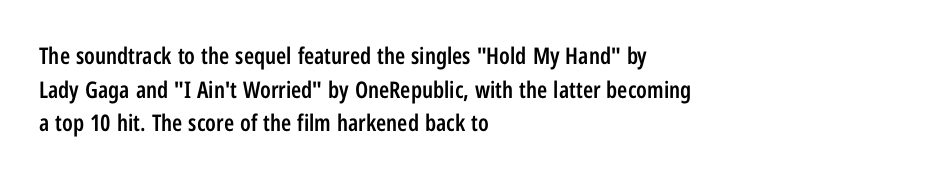
The image shows 23 px text type, upright; set left-aligned, normal line spacing (1.46x), normal letter spacing, not underlined.
